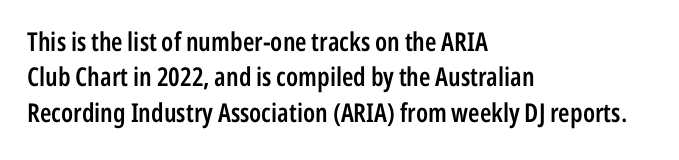
Quick note: underline off. Is the letter spacing exaggerated? No — it looks like the ordinary default. Each new line begins a customary step beneath the previous one. Its strokes are somewhat broadened, the hallmark of semibold type.
